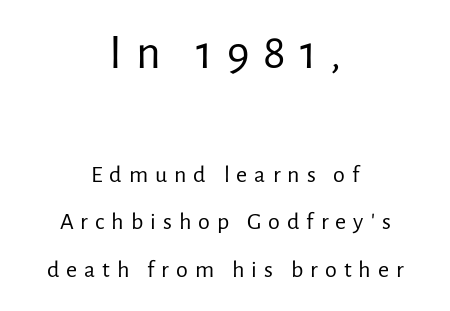
Q: Is the text bold? A: No.
Q: Is the text italic (slanted)? A: No, it is upright.
Q: Is the typeface a serif or a sans-serif typeface? A: Sans-serif.
Q: Is the text underlined? A: No.
Q: How is the paragraph aligned? A: Centered.
Q: Is the spacing between letters normal or unusually wide? A: Unusually wide.
Q: Is the spacing between lines tight, normal or loose? A: Loose.
Q: Which block of text is set in a larger size, the first (top) or the second (bottom)? A: The first (top) one.
Q: Width (condensed, normal, or wide)? A: Normal.
Q: Stroke contrast? A: Low.
Q: x-height? A: Medium.
Q: Monospaced? A: No.
